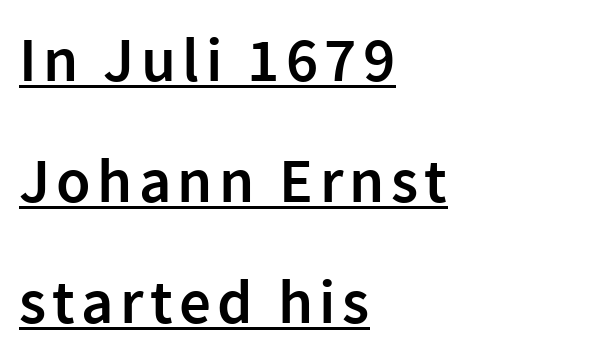
{"serif": "no", "italic": "no", "bold": "semi", "weight": "semibold", "width": "normal", "x_height": "medium", "monospaced": "no", "underline": "yes", "align": "left", "line_spacing": "loose", "line_spacing_ratio": 1.92, "glyph_px": 63}
